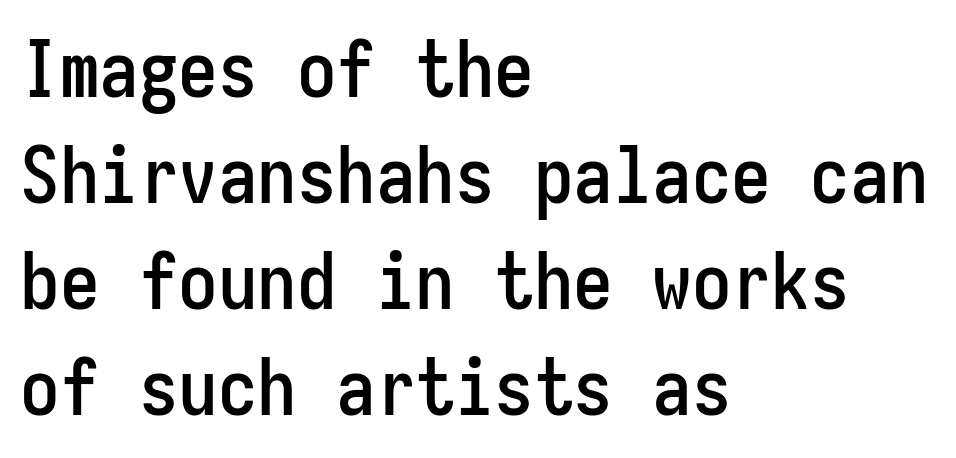
{"serif": "no", "italic": "no", "width": "condensed", "stroke_contrast": "low", "x_height": "medium", "monospaced": "yes", "underline": "no", "align": "left", "line_spacing": "normal", "line_spacing_ratio": 1.34, "letter_spacing": "normal", "letter_spacing_em": 0.0, "glyph_px": 79}
